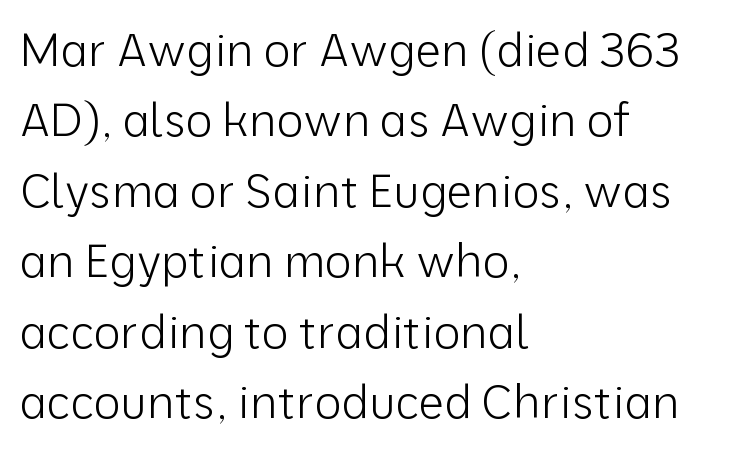
Line spacing here is normal. Weight: regular or lighter. Rendered with straight, roman letterforms. Look at the tracking — it's just the regular setting, nothing added. The space directly below the letters is spotless.
